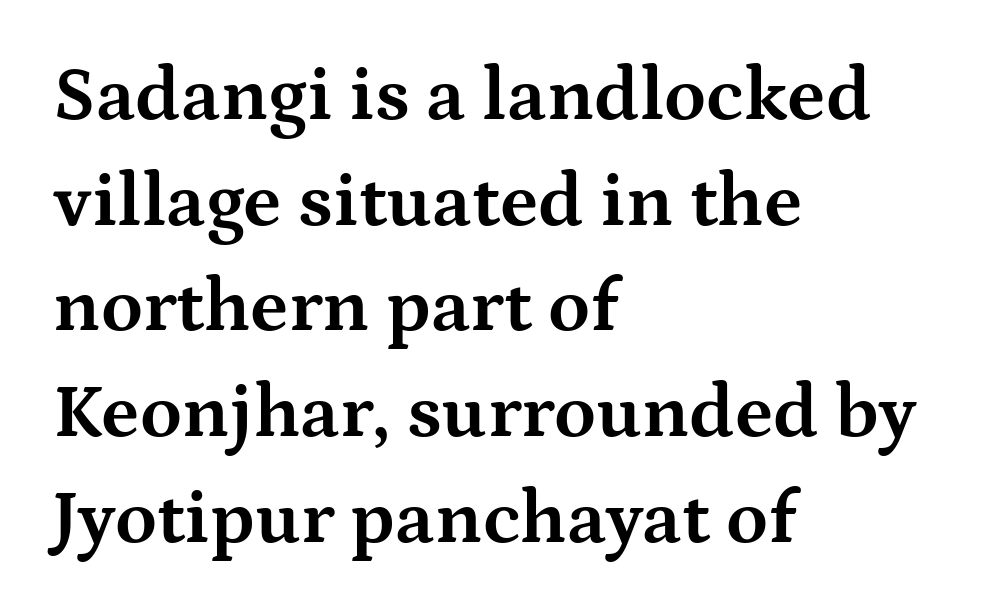
Observe the ordinary spacing: letters are neighbours, not strangers. Look at the stroke-to-counter ratio: heavy, a bold. Do the characters align in a grid? No, the font is proportional. Left-aligned paragraph, ragged on the right. Notice how the stems are strictly vertical — no italics here.
